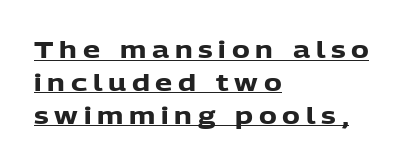
A continuous stroke trails under the words, as in a hyperlink. These lines have a slow, spaced-out rhythm from letter to letter. The ragged edge is on the right, which tells us the setting is flush left. Italic: no, the glyphs are upright roman.
